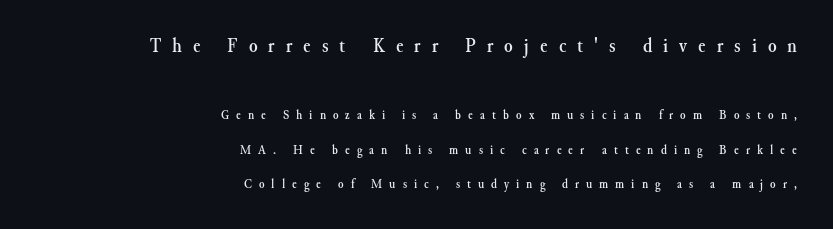
The image shows 22 px text type, upright; set right-aligned, loose line spacing (2.47x), unusually wide letter spacing (+0.5 em), not underlined; the first (top) block is 1.57x larger.
